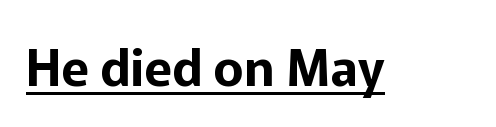
Q: Is the text italic (slanted)? A: No, it is upright.
Q: Is the typeface a serif or a sans-serif typeface? A: Sans-serif.
Q: Is the text underlined? A: Yes.
Q: Is the spacing between letters normal or unusually wide? A: Normal.
Q: Width (condensed, normal, or wide)? A: Normal.
Q: Stroke contrast? A: Low.
Q: x-height? A: Medium.
Q: Monospaced? A: No.
